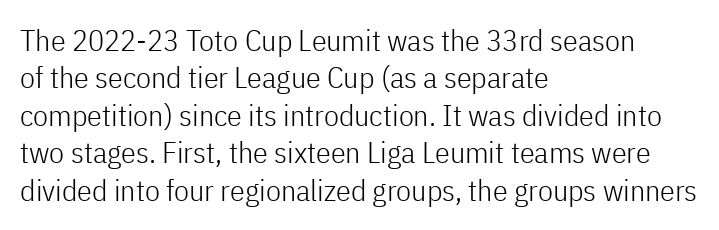
Serif or sans? Sans — the stroke terminals are bare. The type is set solid horizontally, with unmodified tracking. A typesetter would mark this as roman, not italic. Proportional: the letters do not fall into vertical columns.
